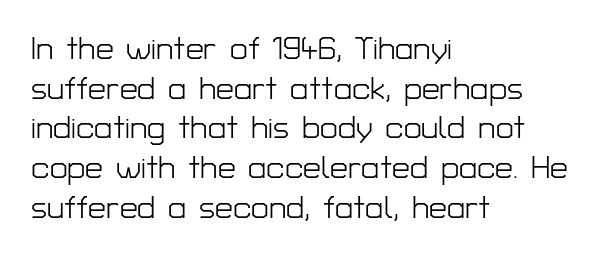
Q: Is the text bold? A: No.
Q: Is the text italic (slanted)? A: No, it is upright.
Q: Is the typeface a serif or a sans-serif typeface? A: Sans-serif.
Q: Is the text underlined? A: No.
Q: How is the paragraph aligned? A: Left-aligned.
Q: Is the spacing between letters normal or unusually wide? A: Normal.
Q: Width (condensed, normal, or wide)? A: Normal.
Q: Stroke contrast? A: Low.
Q: x-height? A: Medium.
Q: Monospaced? A: No.
